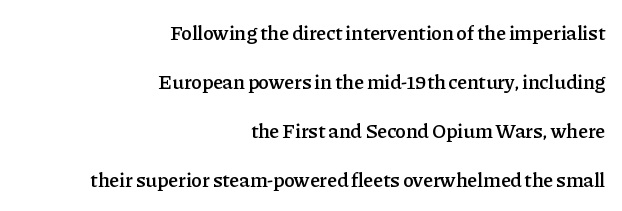
The image shows 20 px text type, upright; set right-aligned, loose line spacing (2.45x), normal letter spacing, not underlined.
